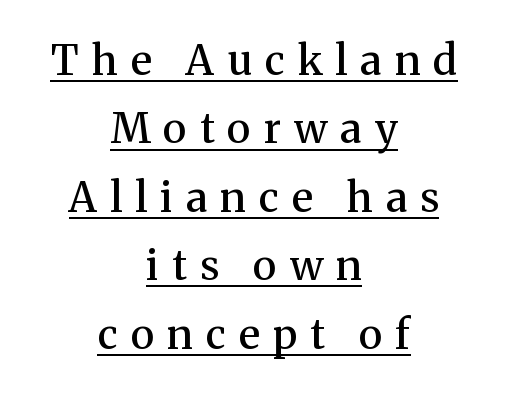
The designer went with a serif here, giving each stem small feet. What stands out about the letter spacing? Its width — letters are far apart. Notice the strokes are somewhat thickened but not fully heavy: this is a semibold. In terms of leading, this rendering sits right in the middle. This rendering uses center alignment, leaving both contours irregular but symmetric. Each line of the rendering has a horizontal stroke beneath the glyphs.
